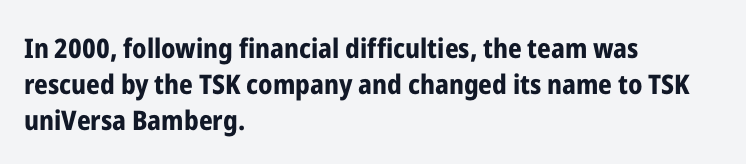
The image shows 27 px bold type, upright; set left-aligned, normal line spacing (1.33x), normal letter spacing, not underlined.
